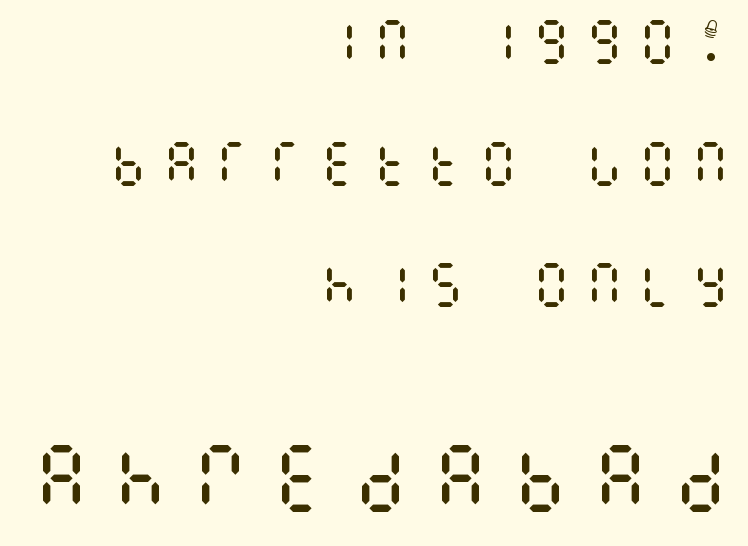
The cut favours lightness, reaching ordinary text weight at its darkest. The passage is arranged like a letterhead date or caption credit — flush right. The letters in the lower block stand taller than those in the block above. Someone cranked the tracking dial way up on this one.
